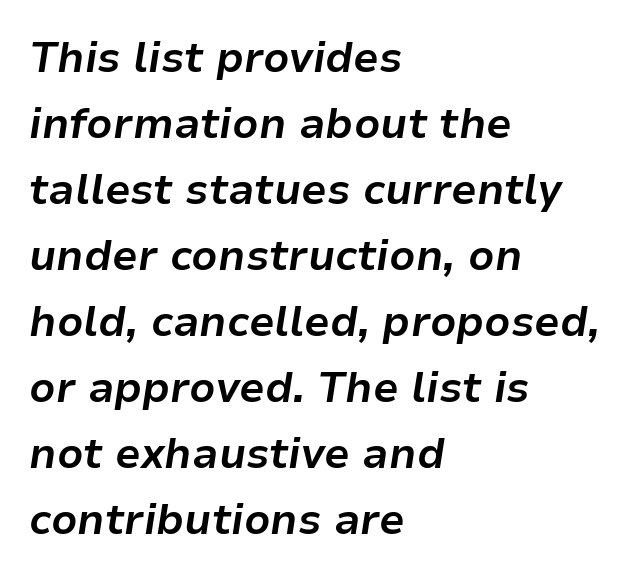
{"italic": "yes", "lean": "right", "slant_degrees": 9, "bold": "yes", "weight": "bold", "width": "normal", "stroke_contrast": "low", "x_height": "medium", "monospaced": "no", "underline": "no", "align": "left", "line_spacing": "normal", "line_spacing_ratio": 1.57, "letter_spacing": "normal", "letter_spacing_em": 0.0, "glyph_px": 42}
